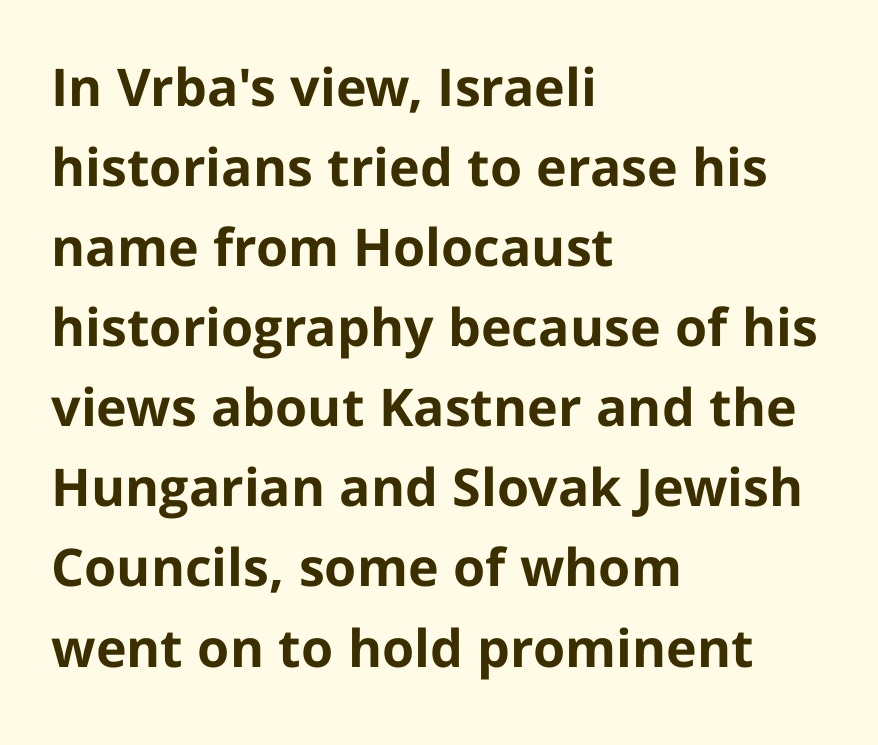
{"serif": "no", "italic": "no", "bold": "yes", "weight": "bold", "width": "normal", "stroke_contrast": "low", "x_height": "medium", "monospaced": "no", "underline": "no", "align": "left", "line_spacing": "normal", "line_spacing_ratio": 1.54, "letter_spacing": "normal", "letter_spacing_em": 0.0, "glyph_px": 52}
